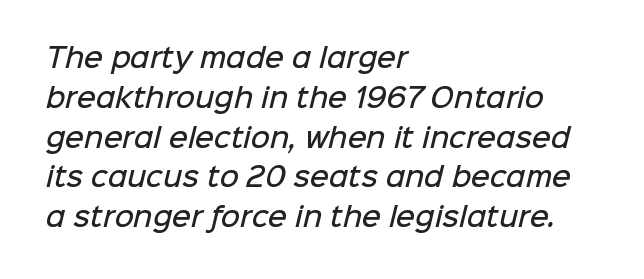
Q: Is the text bold? A: Semi-bold.
Q: Is the text underlined? A: No.
Q: How is the paragraph aligned? A: Left-aligned.
Q: Is the spacing between letters normal or unusually wide? A: Normal.
Q: Is the spacing between lines tight, normal or loose? A: Normal.
